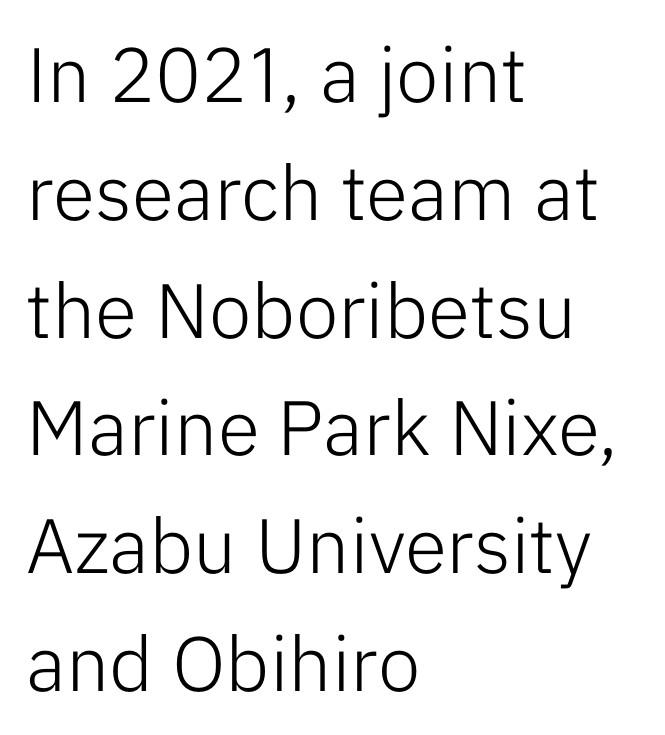
Q: Is the text bold? A: No.
Q: Is the text italic (slanted)? A: No, it is upright.
Q: Is the typeface a serif or a sans-serif typeface? A: Sans-serif.
Q: Is the text underlined? A: No.
Q: How is the paragraph aligned? A: Left-aligned.
Q: Is the spacing between letters normal or unusually wide? A: Normal.
Q: Is the spacing between lines tight, normal or loose? A: Normal.
Q: Width (condensed, normal, or wide)? A: Normal.
Q: Stroke contrast? A: Low.
Q: x-height? A: Medium.
Q: Monospaced? A: No.
